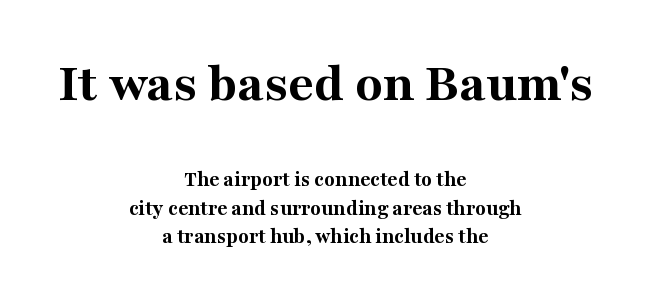
{"serif": "yes", "italic": "no", "bold": "yes", "weight": "bold", "width": "normal", "stroke_contrast": "medium", "x_height": "medium", "monospaced": "no", "underline": "no", "align": "center", "line_spacing": "normal", "line_spacing_ratio": 1.28, "letter_spacing": "normal", "letter_spacing_em": 0.0, "larger_block": "first", "size_ratio": 2.55, "glyph_px": 56}
